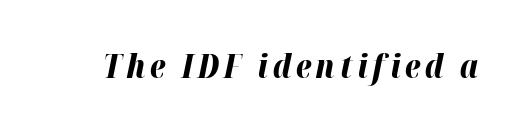
Q: Is the text bold? A: Yes.
Q: Is the text italic (slanted)? A: Yes, it leans right by about 12 degrees.
Q: Is the text underlined? A: No.
Q: Width (condensed, normal, or wide)? A: Normal.
Q: Stroke contrast? A: High.
Q: x-height? A: Medium.
Q: Monospaced? A: No.
